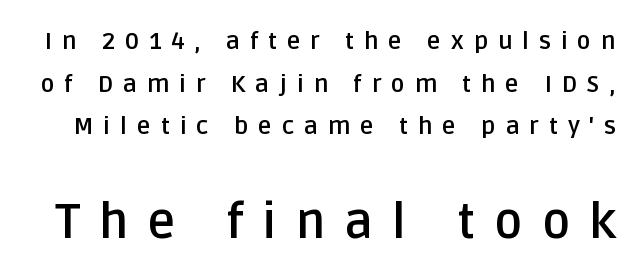
The image shows 48 px semibold sans-serif type, upright; set line spacing 1.78x, unusually wide letter spacing (+0.4 em), not underlined; the second (bottom) block is 2.0x larger; low stroke contrast and a large x-height.
